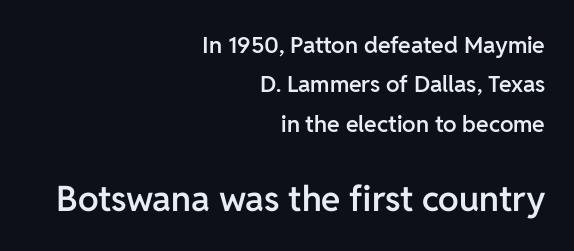
Q: Is the text bold? A: Semi-bold.
Q: Is the text italic (slanted)? A: No, it is upright.
Q: Is the typeface a serif or a sans-serif typeface? A: Sans-serif.
Q: Is the text underlined? A: No.
Q: How is the paragraph aligned? A: Right-aligned.
Q: Is the spacing between letters normal or unusually wide? A: Normal.
Q: Which block of text is set in a larger size, the first (top) or the second (bottom)? A: The second (bottom) one.
Q: Width (condensed, normal, or wide)? A: Normal.
Q: Stroke contrast? A: Low.
Q: x-height? A: Medium.
Q: Monospaced? A: No.
